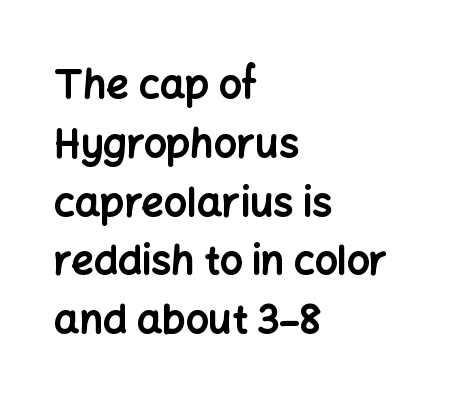
{"serif": "no", "italic": "no", "bold": "yes", "weight": "bold", "width": "normal", "stroke_contrast": "low", "x_height": "medium", "monospaced": "no", "underline": "no", "align": "left", "line_spacing": "normal", "line_spacing_ratio": 1.47, "letter_spacing": "normal", "letter_spacing_em": 0.0, "glyph_px": 40}
